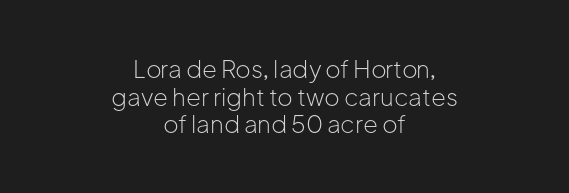
Compared with typical body copy, the letter spacing here is the same. Stroke mass is kept to a normal reading level or below. Leading is clearly below the norm, producing a dense column. Line starts and ends both wander, symmetrically.
